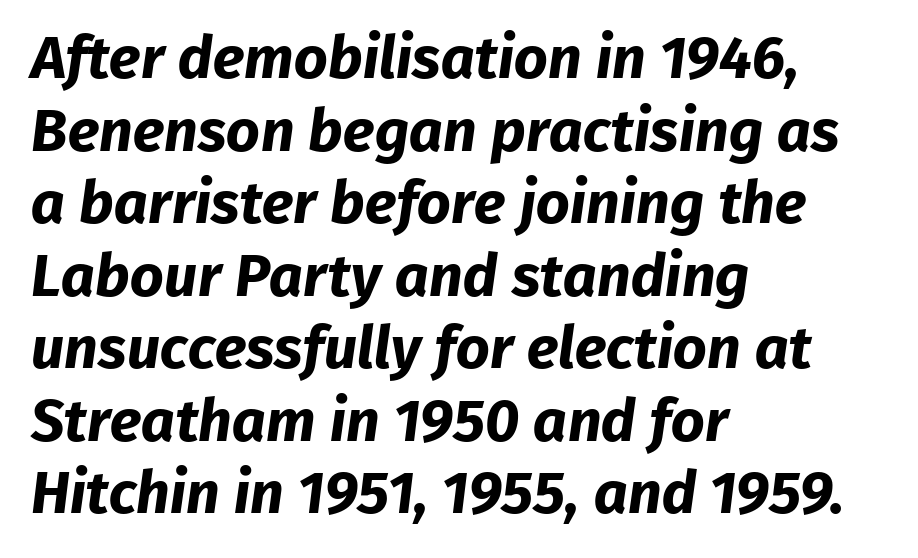
Q: Is the text bold? A: Yes.
Q: Is the typeface a serif or a sans-serif typeface? A: Sans-serif.
Q: Is the text underlined? A: No.
Q: How is the paragraph aligned? A: Left-aligned.
Q: Is the spacing between letters normal or unusually wide? A: Normal.
Q: Width (condensed, normal, or wide)? A: Normal.
Q: Stroke contrast? A: Low.
Q: x-height? A: Medium.
Q: Monospaced? A: No.
